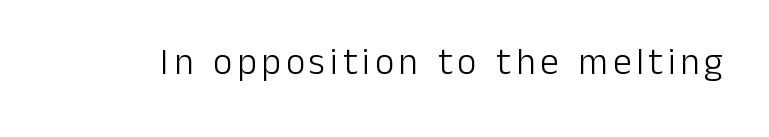
A typesetter would label this face a sans. No word sits above an underline. Upright lettering throughout. Varying glyph widths throughout — classic text-font behaviour. Heft: none added — not bold.
